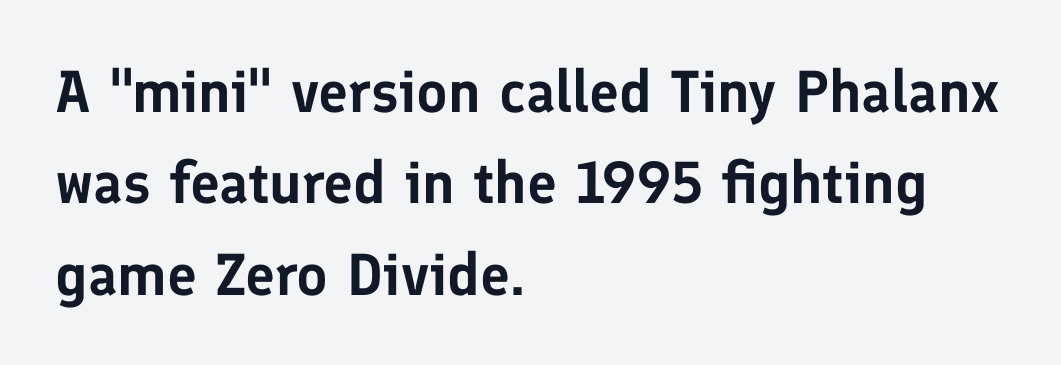
{"serif": "no", "italic": "no", "width": "normal", "stroke_contrast": "low", "x_height": "medium", "monospaced": "no", "underline": "no", "align": "left", "line_spacing": "normal", "line_spacing_ratio": 1.55, "letter_spacing": "normal", "letter_spacing_em": 0.0, "glyph_px": 59}
